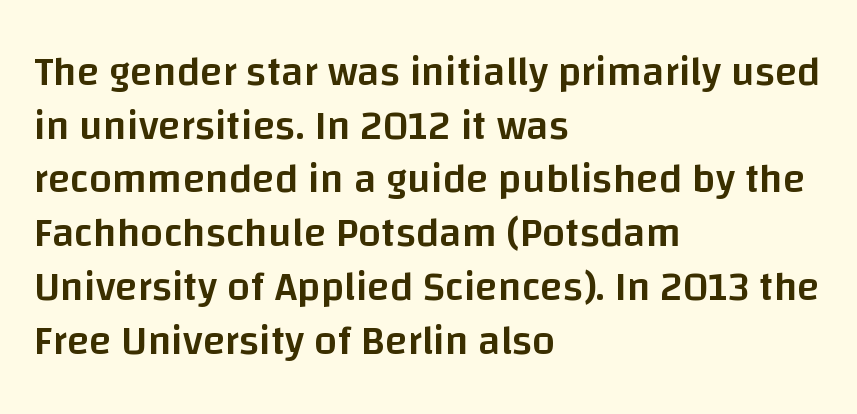
Typographic density is moderately raised because the face is semibold. Looks like regular typesetting: each glyph gets only the width it needs. In terms of letterform style, serifs are entirely absent. Summary of vertical rhythm: regular, with standard interline spacing. The passage shown has conventional tracking throughout.
